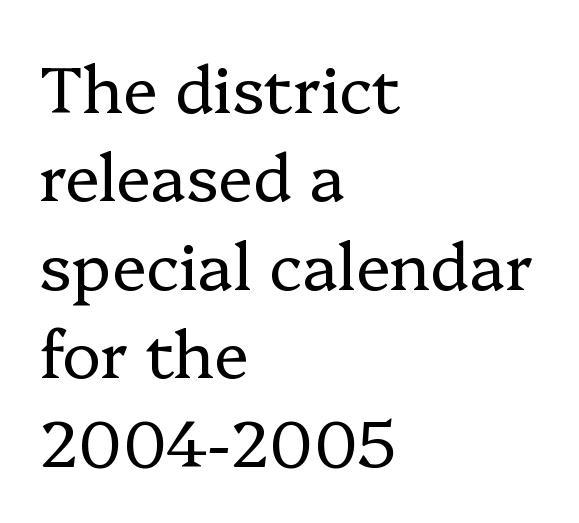
Characters follow at the spacing the type designer built in. This sample has the flowing, uneven cadence of proportional lettering. Quick note: underline off. I'd call this a serif setting — the letters wear small feet. The strokes are not fattened; the text isn't bold.
